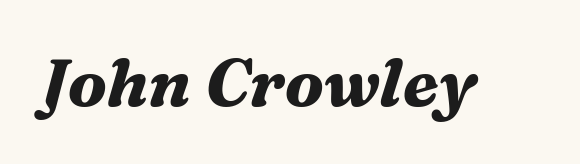
Q: Is the text bold? A: Yes.
Q: Is the text italic (slanted)? A: Yes, it leans right by about 16 degrees.
Q: Is the typeface a serif or a sans-serif typeface? A: Serif.
Q: Is the text underlined? A: No.
Q: Is the spacing between letters normal or unusually wide? A: Normal.
Q: Width (condensed, normal, or wide)? A: Normal.
Q: Stroke contrast? A: Medium.
Q: x-height? A: Medium.
Q: Monospaced? A: No.
